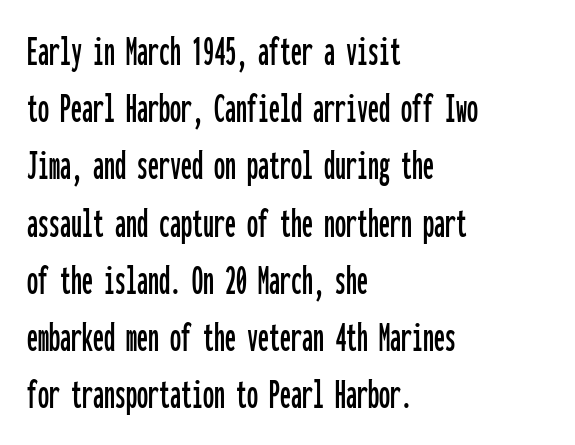
Q: Is the text italic (slanted)? A: No, it is upright.
Q: Is the typeface a serif or a sans-serif typeface? A: Sans-serif.
Q: Is the text underlined? A: No.
Q: How is the paragraph aligned? A: Left-aligned.
Q: Is the spacing between letters normal or unusually wide? A: Normal.
Q: Is the spacing between lines tight, normal or loose? A: Normal.
Q: Width (condensed, normal, or wide)? A: Condensed.
Q: Stroke contrast? A: Low.
Q: x-height? A: Medium.
Q: Monospaced? A: Yes.
